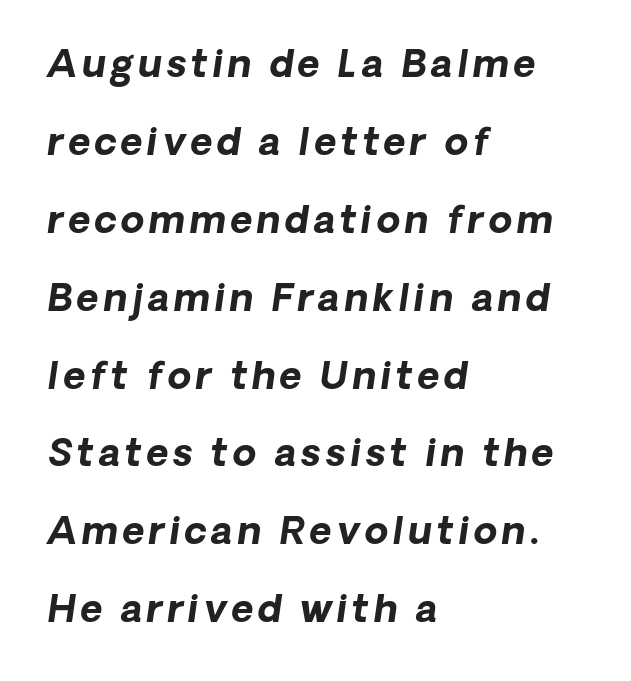
The image shows 38 px bold sans-serif type; set left-aligned, loose line spacing (2.05x), not underlined; low stroke contrast and a medium x-height.
